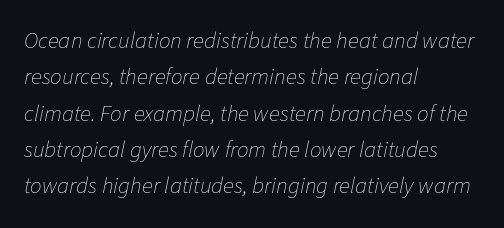
{"italic": "yes", "lean": "right", "slant_degrees": 11, "bold": "no", "underline": "no", "align": "left", "line_spacing": "normal", "line_spacing_ratio": 1.58, "letter_spacing": "normal", "letter_spacing_em": 0.0, "glyph_px": 23}
